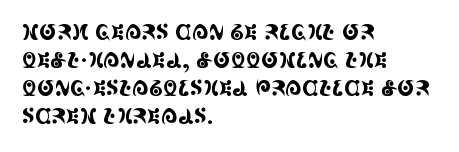
{"italic": "no", "underline": "no", "align": "left", "line_spacing": "normal", "line_spacing_ratio": 1.33, "letter_spacing": "normal", "letter_spacing_em": 0.0, "glyph_px": 21}
